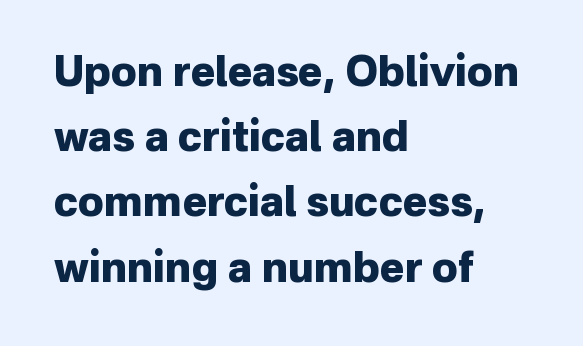
Q: Is the text bold? A: Yes.
Q: Is the text italic (slanted)? A: No, it is upright.
Q: Is the typeface a serif or a sans-serif typeface? A: Sans-serif.
Q: Is the text underlined? A: No.
Q: How is the paragraph aligned? A: Left-aligned.
Q: Is the spacing between letters normal or unusually wide? A: Normal.
Q: Is the spacing between lines tight, normal or loose? A: Normal.
Q: Width (condensed, normal, or wide)? A: Normal.
Q: Stroke contrast? A: Low.
Q: x-height? A: Medium.
Q: Monospaced? A: No.
